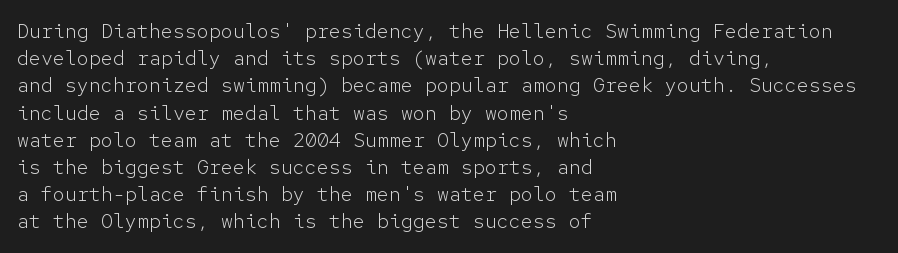
Q: Is the text bold? A: No.
Q: Is the text italic (slanted)? A: No, it is upright.
Q: Is the text underlined? A: No.
Q: How is the paragraph aligned? A: Left-aligned.
Q: Is the spacing between letters normal or unusually wide? A: Normal.
Q: Is the spacing between lines tight, normal or loose? A: Normal.
